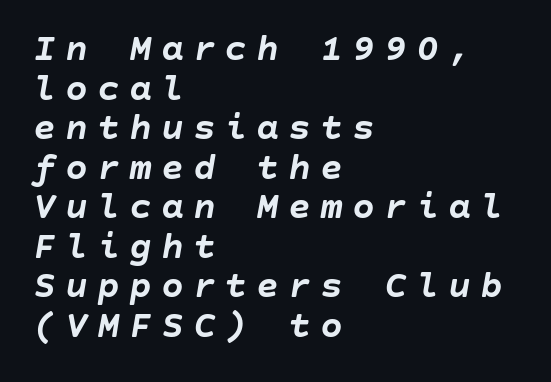
{"italic": "yes", "lean": "right", "slant_degrees": 10, "bold": "yes", "weight": "semibold", "width": "normal", "stroke_contrast": "low", "x_height": "large", "underline": "no", "align": "left", "line_spacing": "tight", "line_spacing_ratio": 1.04, "letter_spacing": "wide", "letter_spacing_em": 0.24, "glyph_px": 38}
